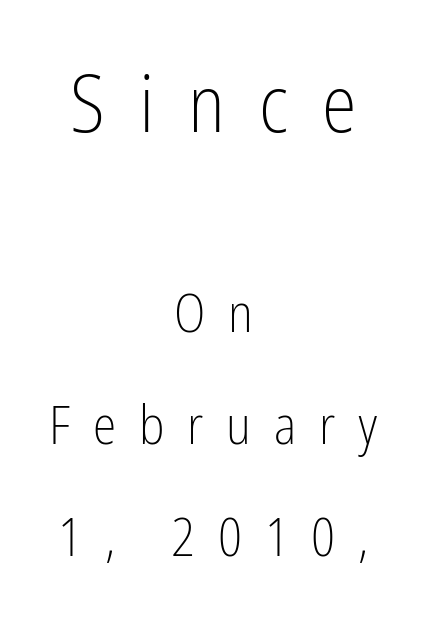
Q: Is the text bold? A: No.
Q: Is the text italic (slanted)? A: No, it is upright.
Q: Is the typeface a serif or a sans-serif typeface? A: Sans-serif.
Q: Is the text underlined? A: No.
Q: How is the paragraph aligned? A: Centered.
Q: Is the spacing between letters normal or unusually wide? A: Unusually wide.
Q: Is the spacing between lines tight, normal or loose? A: Loose.
Q: Which block of text is set in a larger size, the first (top) or the second (bottom)? A: The first (top) one.
Q: Width (condensed, normal, or wide)? A: Condensed.
Q: Stroke contrast? A: Low.
Q: x-height? A: Medium.
Q: Monospaced? A: No.
